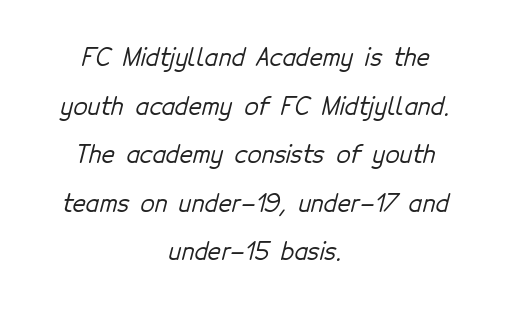
Q: Is the text underlined? A: No.
Q: How is the paragraph aligned? A: Centered.
Q: Is the spacing between letters normal or unusually wide? A: Normal.
Q: Is the spacing between lines tight, normal or loose? A: Loose.
